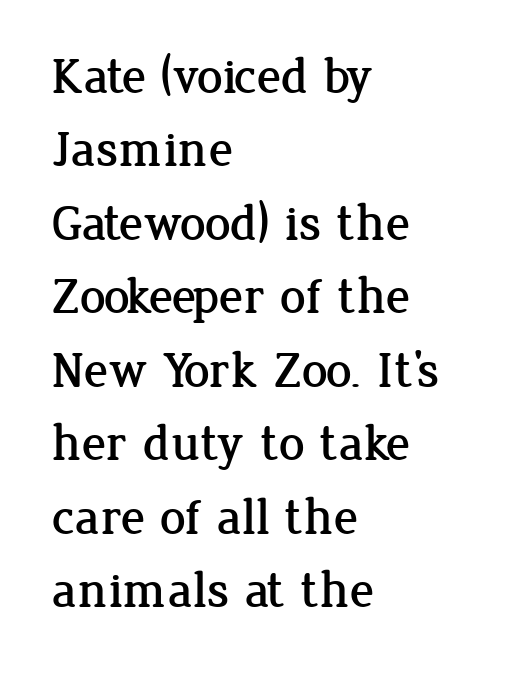
The image shows 51 px serif type, upright; set left-aligned, normal line spacing (1.44x), normal letter spacing, not underlined; low stroke contrast and a medium x-height.
